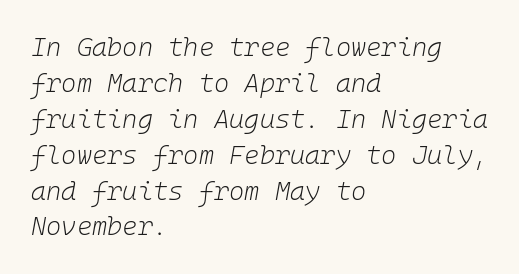
{"italic": "yes", "lean": "right", "slant_degrees": 10, "bold": "no", "underline": "no", "align": "left", "line_spacing": "normal", "line_spacing_ratio": 1.38, "letter_spacing": "normal", "letter_spacing_em": 0.0, "glyph_px": 26}
